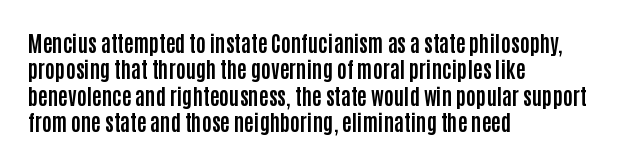
What weight is shown? A full bold with thick strokes. The lettering holds an erect, upright posture throughout. Plain, unruled lines of type. The rendering keeps characters at their native spacing. Leading: standard.
